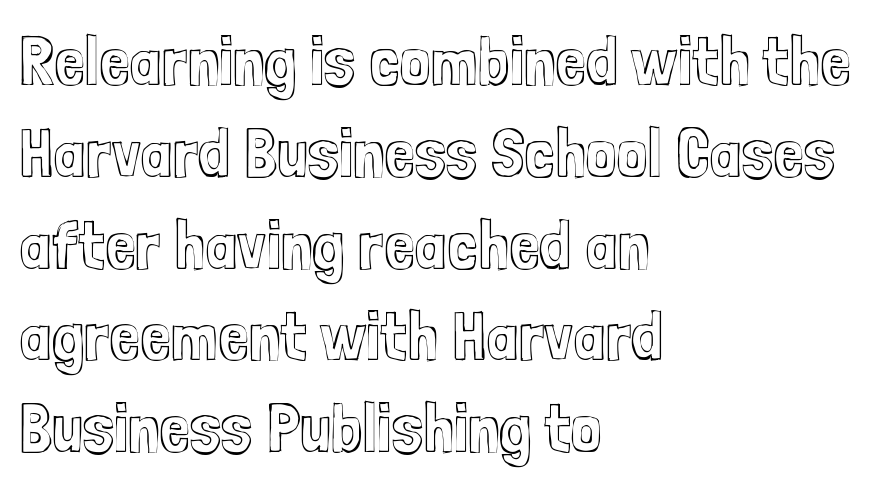
The letters stand upright; this is a roman face. The foot of each line stays bare and open. Notice how the passage keeps a crisp vertical edge on the left only. The lines sit at an ordinary, default distance from one another. These lines are rendered in a variable-pitch font.
